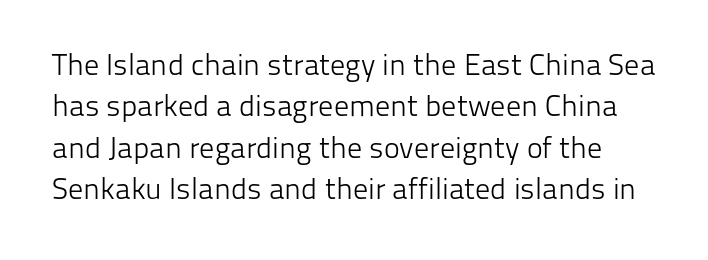
The gap between lines stays unmarked. Upright lettering throughout. Spacing verdict: proportional, widths tailored to each character. No chunkiness to these letters — they're not bold. One glance says typical: line gaps are just what's usual. The gaps between neighbouring characters are ordinary and unremarkable.
